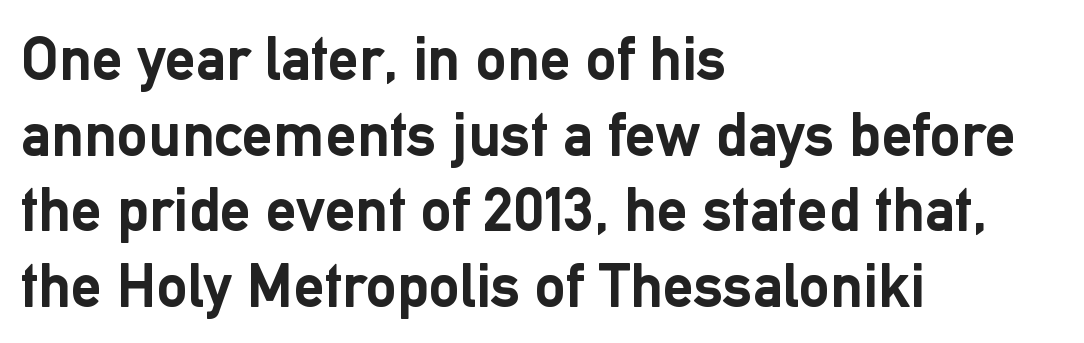
Q: Is the text bold? A: Yes.
Q: Is the text italic (slanted)? A: No, it is upright.
Q: Is the typeface a serif or a sans-serif typeface? A: Sans-serif.
Q: Is the text underlined? A: No.
Q: How is the paragraph aligned? A: Left-aligned.
Q: Is the spacing between letters normal or unusually wide? A: Normal.
Q: Width (condensed, normal, or wide)? A: Normal.
Q: Stroke contrast? A: Low.
Q: x-height? A: Medium.
Q: Monospaced? A: No.
